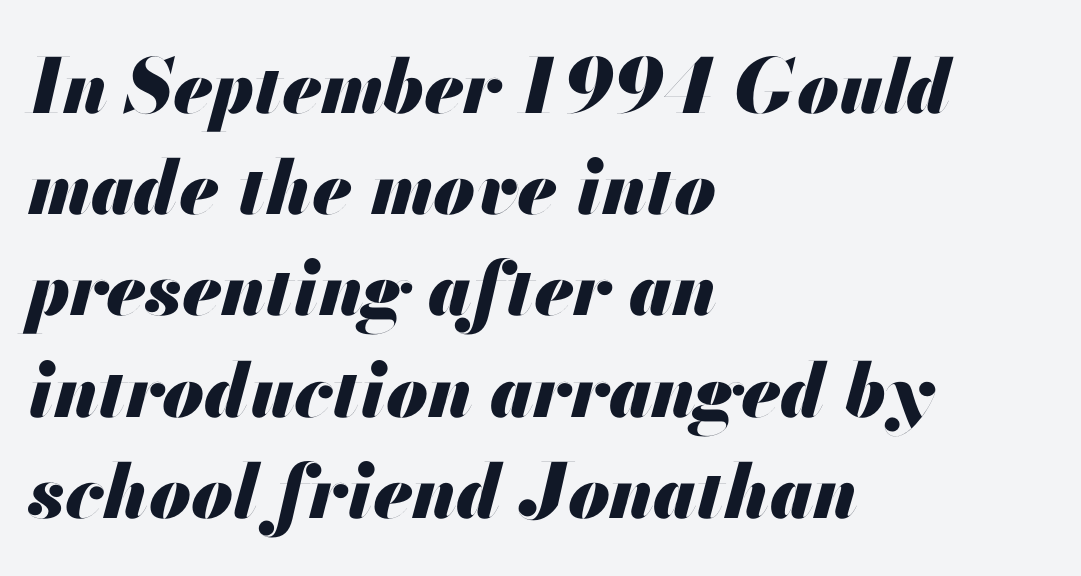
Observe the ordinary spacing: letters are neighbours, not strangers. The lines sit at an ordinary, default distance from one another. The rendering applies a slant to the glyphs. You'd pick this weight for a headline — it's a proper bold. Teacher's note: observe the even left margin — that is flush-left alignment.
